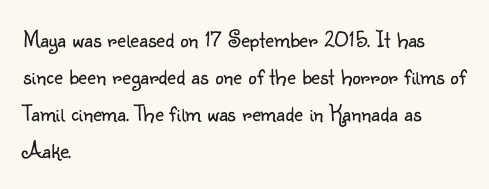
Vertical strokes here are truly vertical. Every row of glyphs begins at an identical x-position on the left. Between one letter and the next there's only the usual sliver of space. Only glyphs here, with clear space below each row.
